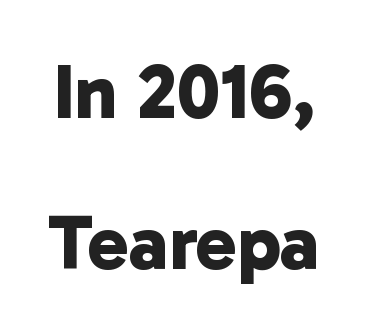
The image shows 77 px bold sans-serif type; set loose line spacing (1.96x), normal letter spacing, not underlined; low stroke contrast and a medium x-height.
